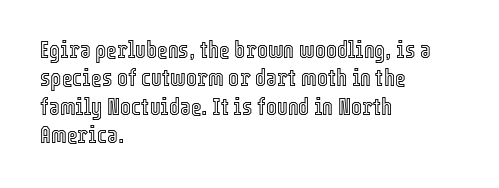
The image shows 23 px text type, upright; set left-aligned, line spacing 1.23x, normal letter spacing, not underlined.
